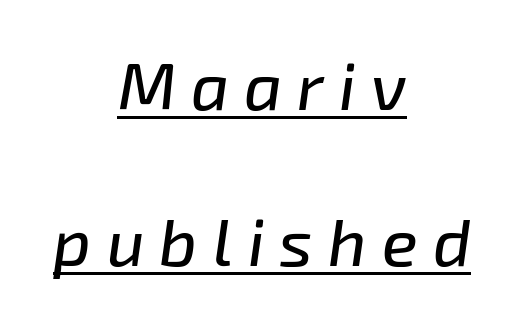
The image shows 66 px text type, italic (leaning right); set centered, loose line spacing (2.36x), unusually wide letter spacing (+0.23 em), underlined; low stroke contrast and a medium x-height.
